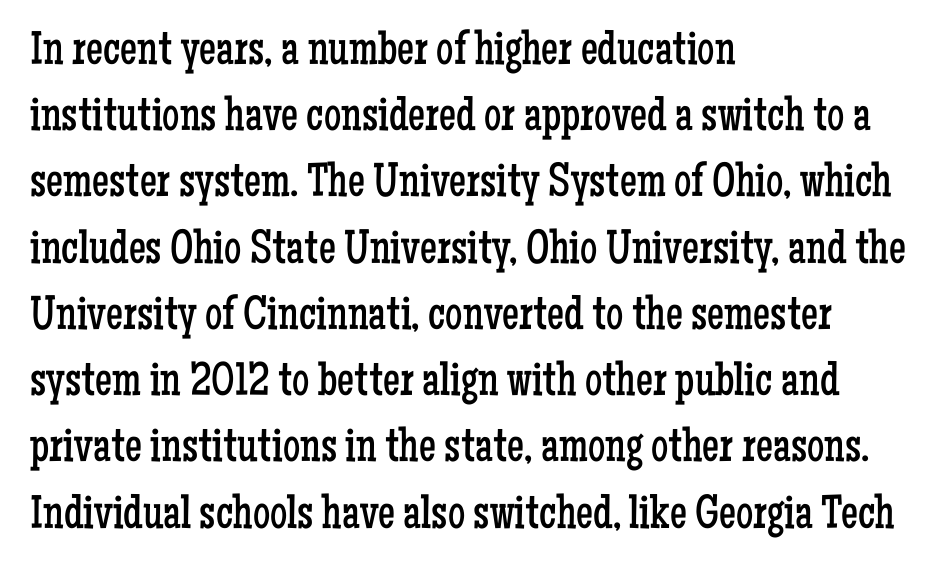
Q: Is the text bold? A: No.
Q: Is the text italic (slanted)? A: No, it is upright.
Q: Is the typeface a serif or a sans-serif typeface? A: Serif.
Q: Is the text underlined? A: No.
Q: How is the paragraph aligned? A: Left-aligned.
Q: Is the spacing between letters normal or unusually wide? A: Normal.
Q: Is the spacing between lines tight, normal or loose? A: Normal.
Q: Width (condensed, normal, or wide)? A: Condensed.
Q: Stroke contrast? A: Low.
Q: x-height? A: Medium.
Q: Monospaced? A: No.
